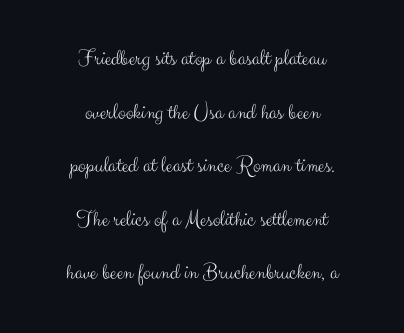
Q: Is the text bold? A: No.
Q: Is the text italic (slanted)? A: Yes.
Q: Is the text underlined? A: No.
Q: How is the paragraph aligned? A: Centered.
Q: Is the spacing between letters normal or unusually wide? A: Normal.
Q: Is the spacing between lines tight, normal or loose? A: Loose.
